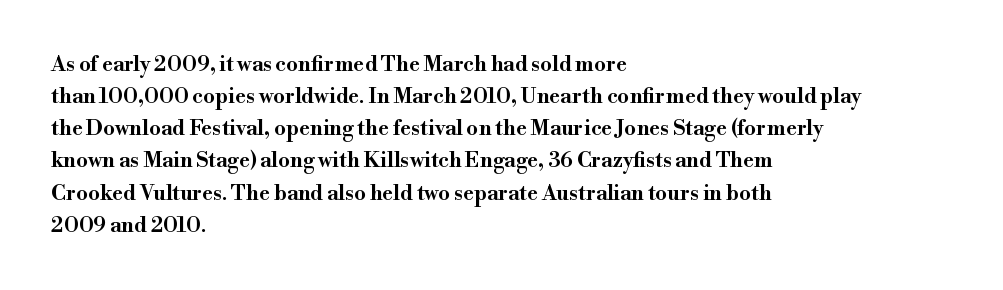
{"italic": "no", "underline": "no", "align": "left", "line_spacing": "normal", "line_spacing_ratio": 1.53, "letter_spacing": "normal", "letter_spacing_em": 0.0, "glyph_px": 21}
